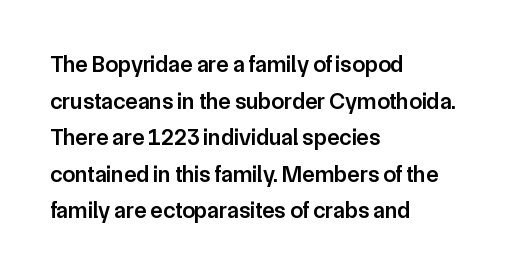
Q: Is the text bold? A: Semi-bold.
Q: Is the text italic (slanted)? A: No, it is upright.
Q: Is the text underlined? A: No.
Q: How is the paragraph aligned? A: Left-aligned.
Q: Is the spacing between letters normal or unusually wide? A: Normal.
Q: Is the spacing between lines tight, normal or loose? A: Normal.
